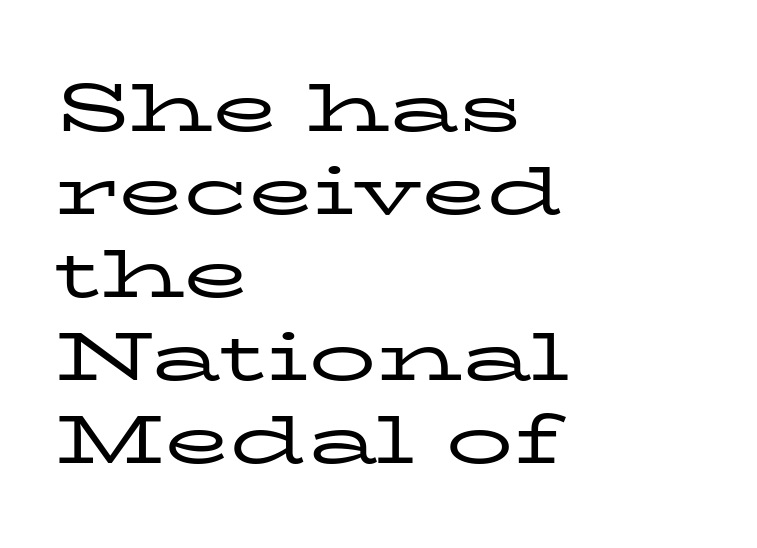
Q: Is the text bold? A: No.
Q: Is the text italic (slanted)? A: No, it is upright.
Q: Is the typeface a serif or a sans-serif typeface? A: Serif.
Q: Is the text underlined? A: No.
Q: How is the paragraph aligned? A: Left-aligned.
Q: Is the spacing between letters normal or unusually wide? A: Normal.
Q: Width (condensed, normal, or wide)? A: Wide.
Q: Stroke contrast? A: Low.
Q: x-height? A: Medium.
Q: Monospaced? A: No.
